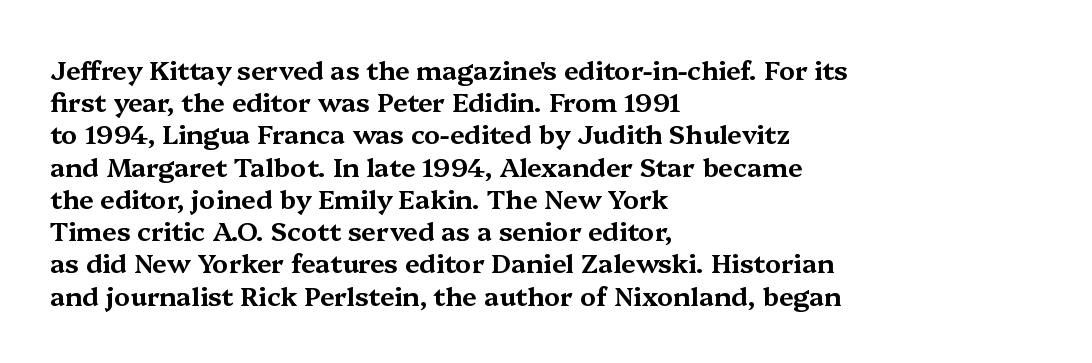
Q: Is the text italic (slanted)? A: No, it is upright.
Q: Is the text underlined? A: No.
Q: How is the paragraph aligned? A: Left-aligned.
Q: Is the spacing between letters normal or unusually wide? A: Normal.
